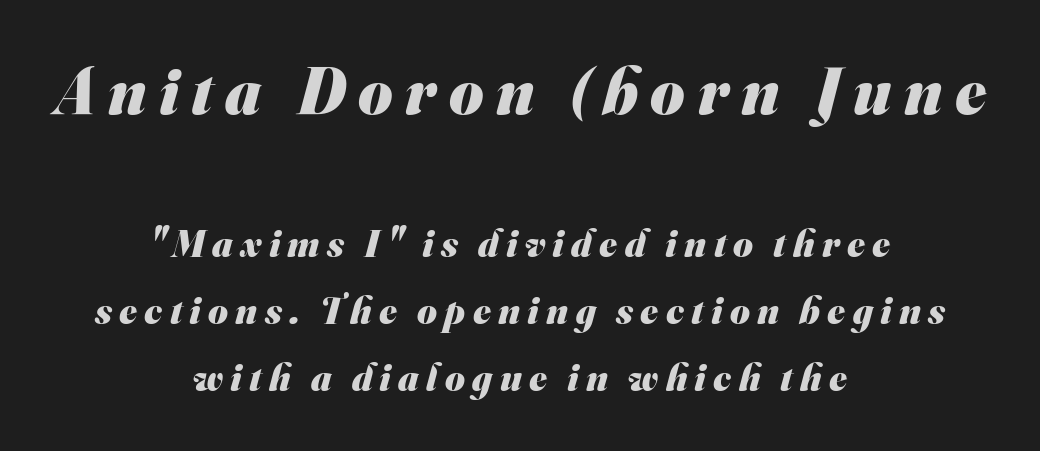
Q: Is the text bold? A: Yes.
Q: Is the typeface a serif or a sans-serif typeface? A: Sans-serif.
Q: Is the text underlined? A: No.
Q: How is the paragraph aligned? A: Centered.
Q: Which block of text is set in a larger size, the first (top) or the second (bottom)? A: The first (top) one.
Q: Width (condensed, normal, or wide)? A: Normal.
Q: Stroke contrast? A: Medium.
Q: x-height? A: Small.
Q: Monospaced? A: No.
